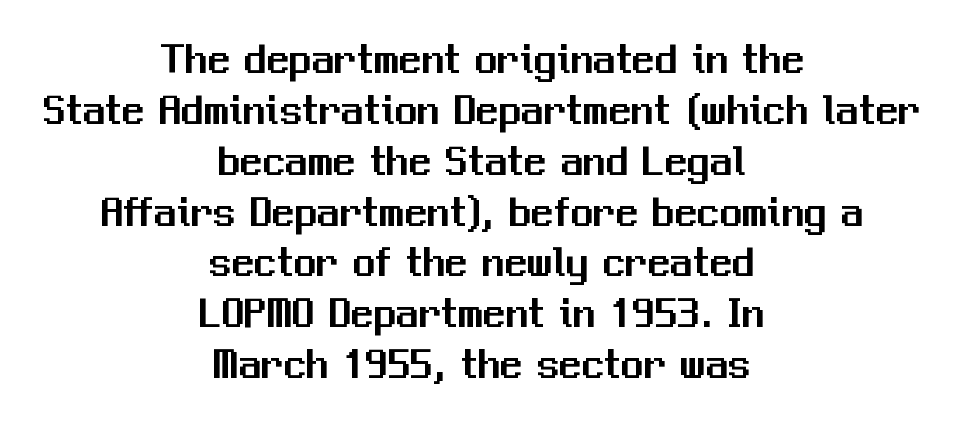
The image shows 45 px sans-serif type, upright; set centered, tight line spacing (1.13x), normal letter spacing, not underlined; medium stroke contrast and a medium x-height.
